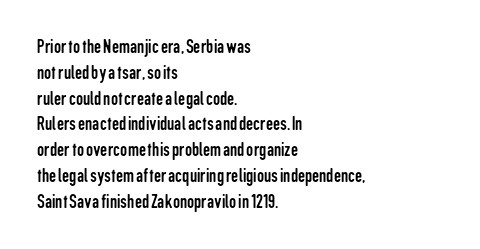
Q: Is the text bold? A: No.
Q: Is the text italic (slanted)? A: No, it is upright.
Q: Is the text underlined? A: No.
Q: How is the paragraph aligned? A: Left-aligned.
Q: Is the spacing between letters normal or unusually wide? A: Normal.
Q: Is the spacing between lines tight, normal or loose? A: Normal.
